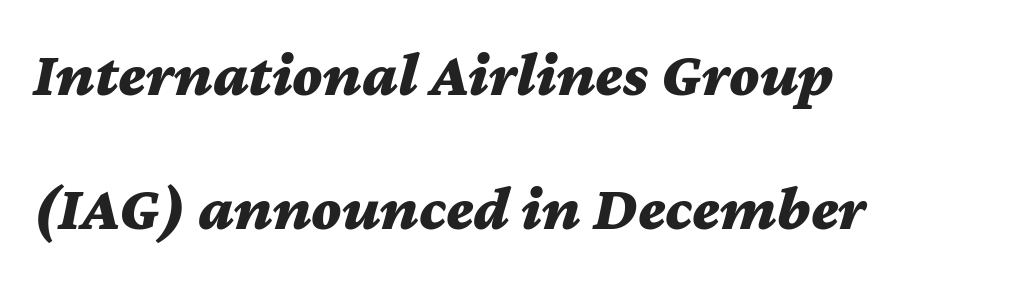
{"italic": "yes", "lean": "right", "slant_degrees": 12, "bold": "yes", "weight": "bold", "width": "wide", "stroke_contrast": "medium", "x_height": "medium", "monospaced": "no", "underline": "no", "align": "left", "line_spacing": "loose", "line_spacing_ratio": 2.13, "letter_spacing": "normal", "letter_spacing_em": 0.0, "glyph_px": 63}
